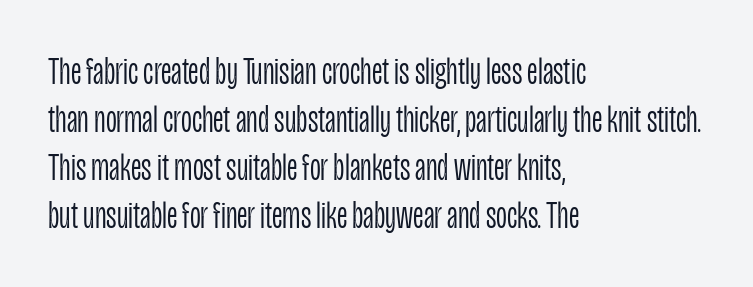
The tracking reads as untouched default to a designer's eye. The face used here is proportionally spaced, like ordinary book or web type. The specimen omits any rule beneath the text block's lines. The leading is moderate, giving the passage an even texture.
